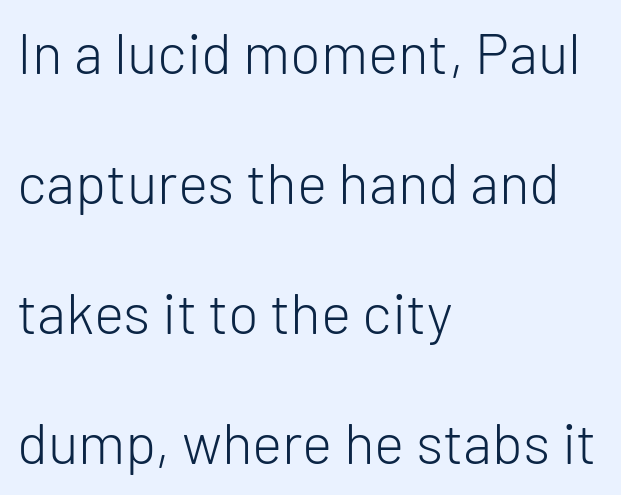
Q: Is the text bold? A: No.
Q: Is the text italic (slanted)? A: No, it is upright.
Q: Is the typeface a serif or a sans-serif typeface? A: Sans-serif.
Q: Is the text underlined? A: No.
Q: How is the paragraph aligned? A: Left-aligned.
Q: Is the spacing between letters normal or unusually wide? A: Normal.
Q: Is the spacing between lines tight, normal or loose? A: Loose.
Q: Width (condensed, normal, or wide)? A: Normal.
Q: Stroke contrast? A: Low.
Q: x-height? A: Medium.
Q: Monospaced? A: No.
